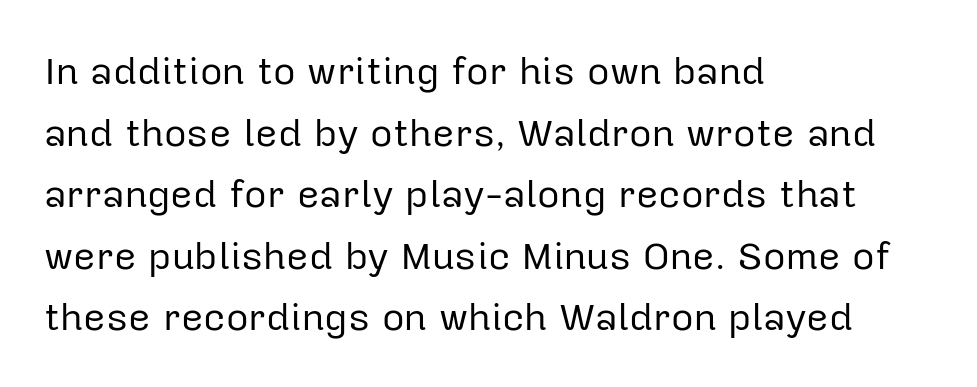
The image shows 39 px regular-weight sans-serif type, upright; set left-aligned, normal line spacing (1.58x), normal letter spacing, not underlined; low stroke contrast and a medium x-height.
